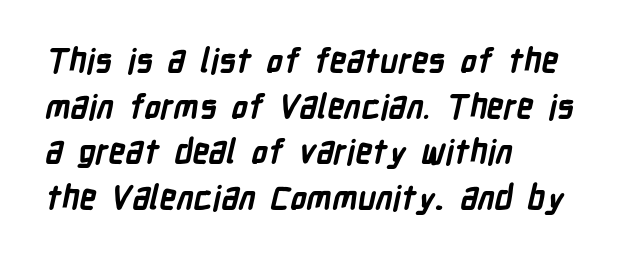
{"serif": "no", "bold": "yes", "weight": "bold", "width": "condensed", "stroke_contrast": "low", "x_height": "medium", "monospaced": "no", "underline": "no", "align": "left", "line_spacing": "normal", "line_spacing_ratio": 1.38, "letter_spacing": "normal", "letter_spacing_em": 0.0, "glyph_px": 33}
